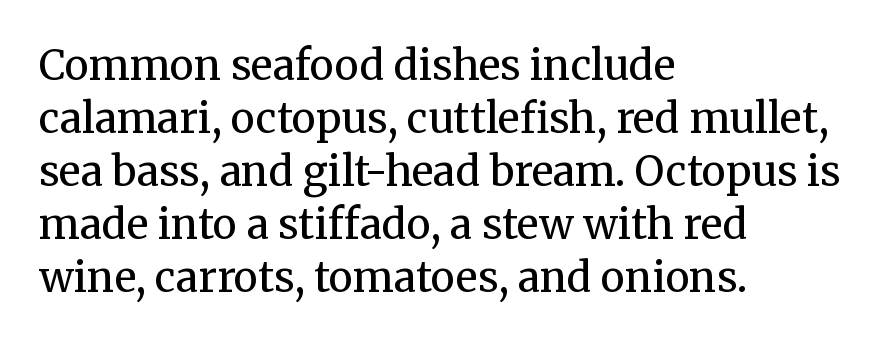
The image shows 41 px regular-weight serif type, upright; set left-aligned, normal line spacing (1.29x), normal letter spacing, not underlined; medium stroke contrast and a medium x-height.
